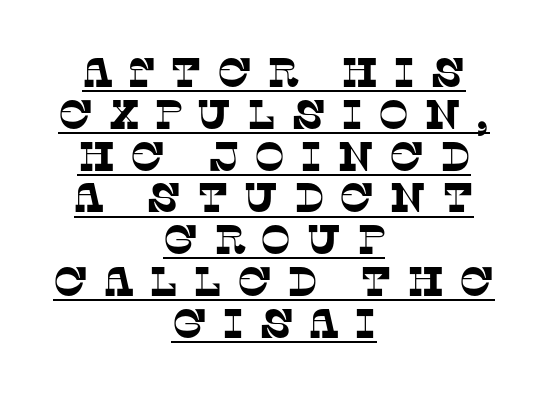
{"serif": "yes", "width": "normal", "stroke_contrast": "low", "x_height": "large", "monospaced": "no", "underline": "yes", "align": "center", "line_spacing": "tight", "line_spacing_ratio": 1.02, "letter_spacing": "wide", "letter_spacing_em": 0.36, "glyph_px": 41}
